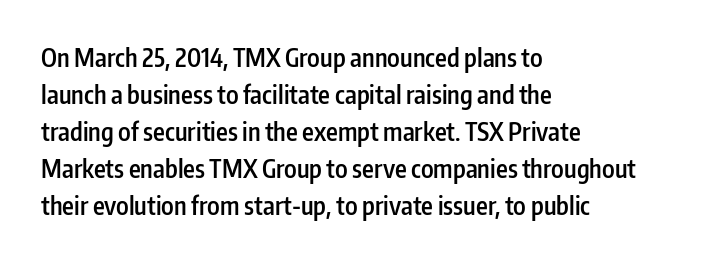
Posture: upright roman. The string is rendered with underlining switched off. Layout note: lines flush left. The line texture is even and compact thanks to regular tracking.
